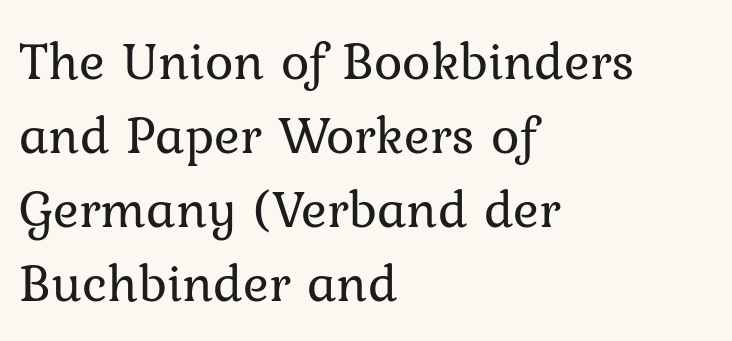
Q: Is the text bold? A: No.
Q: Is the text italic (slanted)? A: No, it is upright.
Q: Is the typeface a serif or a sans-serif typeface? A: Serif.
Q: Is the text underlined? A: No.
Q: How is the paragraph aligned? A: Left-aligned.
Q: Is the spacing between letters normal or unusually wide? A: Normal.
Q: Is the spacing between lines tight, normal or loose? A: Normal.
Q: Width (condensed, normal, or wide)? A: Normal.
Q: Stroke contrast? A: Low.
Q: x-height? A: Medium.
Q: Monospaced? A: No.
